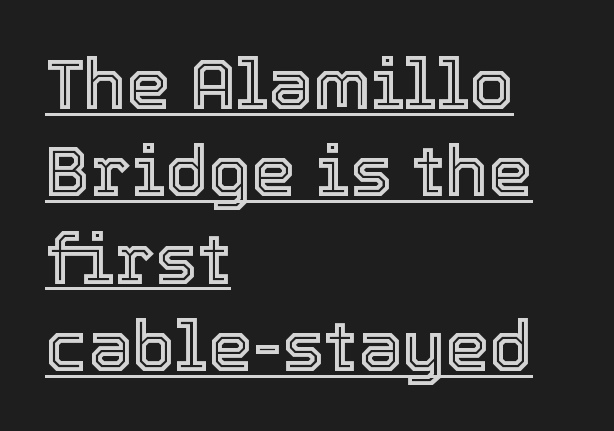
{"italic": "no", "width": "normal", "x_height": "medium", "monospaced": "no", "underline": "yes", "align": "left", "line_spacing_ratio": 1.23, "letter_spacing": "normal", "letter_spacing_em": 0.0, "glyph_px": 71}
